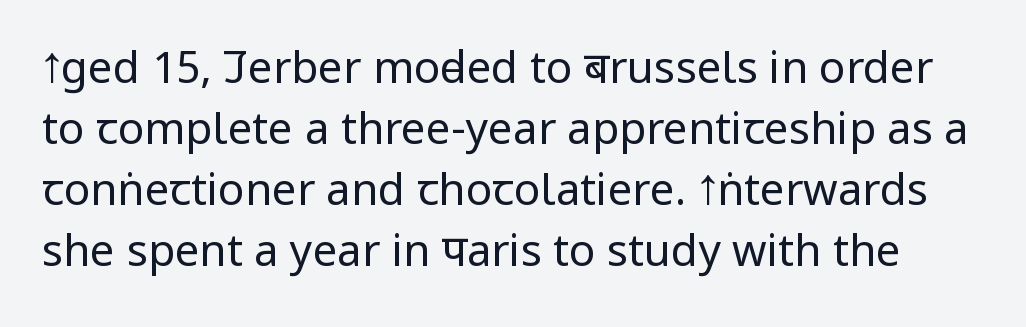
Q: Is the text bold? A: No.
Q: Is the text italic (slanted)? A: No, it is upright.
Q: Is the typeface a serif or a sans-serif typeface? A: Sans-serif.
Q: Is the text underlined? A: No.
Q: Is the spacing between letters normal or unusually wide? A: Normal.
Q: Is the spacing between lines tight, normal or loose? A: Normal.
Q: Width (condensed, normal, or wide)? A: Condensed.
Q: Stroke contrast? A: Low.
Q: x-height? A: Large.
Q: Monospaced? A: No.
